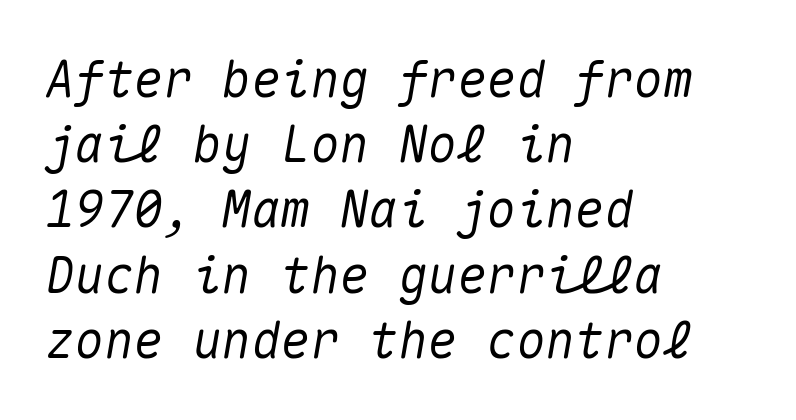
The image shows 49 px text type, italic (leaning right), monospaced; set left-aligned, normal line spacing (1.33x), normal letter spacing, not underlined; medium stroke contrast and a medium x-height.
